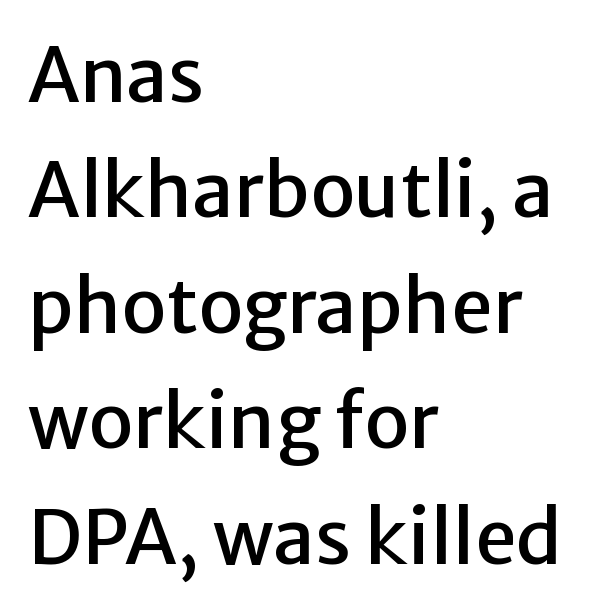
Q: Is the text italic (slanted)? A: No, it is upright.
Q: Is the typeface a serif or a sans-serif typeface? A: Sans-serif.
Q: Is the text underlined? A: No.
Q: How is the paragraph aligned? A: Left-aligned.
Q: Is the spacing between letters normal or unusually wide? A: Normal.
Q: Is the spacing between lines tight, normal or loose? A: Normal.
Q: Width (condensed, normal, or wide)? A: Normal.
Q: Stroke contrast? A: Low.
Q: x-height? A: Medium.
Q: Monospaced? A: No.
